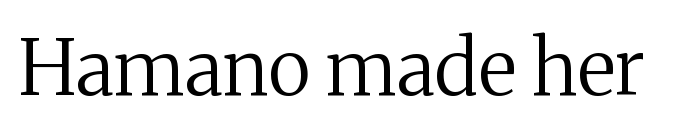
The image shows 77 px regular-weight serif type, upright; set normal letter spacing, not underlined; medium stroke contrast and a medium x-height.
